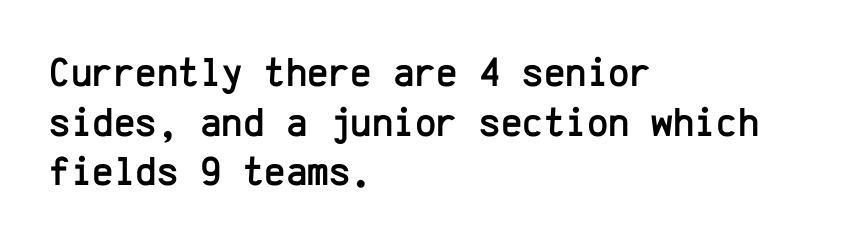
Q: Is the text italic (slanted)? A: No, it is upright.
Q: Is the typeface a serif or a sans-serif typeface? A: Sans-serif.
Q: Is the text underlined? A: No.
Q: How is the paragraph aligned? A: Left-aligned.
Q: Is the spacing between letters normal or unusually wide? A: Normal.
Q: Width (condensed, normal, or wide)? A: Normal.
Q: Stroke contrast? A: Low.
Q: x-height? A: Medium.
Q: Monospaced? A: Yes.
